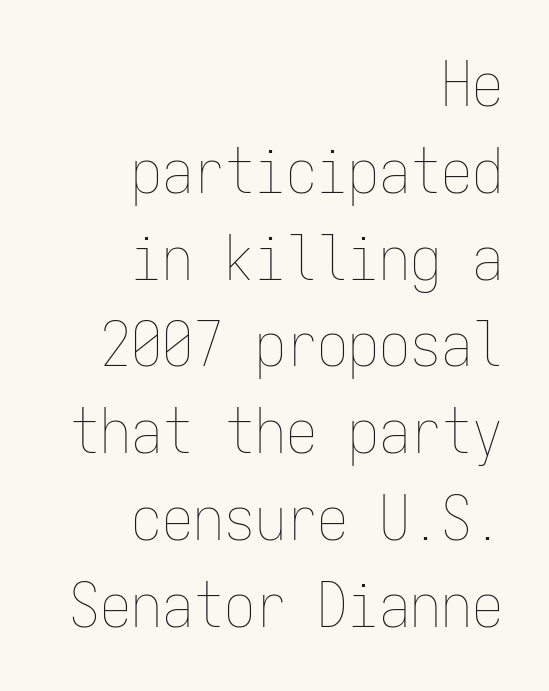
Q: Is the text bold? A: No.
Q: Is the text italic (slanted)? A: No, it is upright.
Q: Is the text underlined? A: No.
Q: How is the paragraph aligned? A: Right-aligned.
Q: Is the spacing between letters normal or unusually wide? A: Normal.
Q: Is the spacing between lines tight, normal or loose? A: Normal.
Q: Width (condensed, normal, or wide)? A: Condensed.
Q: Stroke contrast? A: Low.
Q: x-height? A: Medium.
Q: Monospaced? A: Yes.
